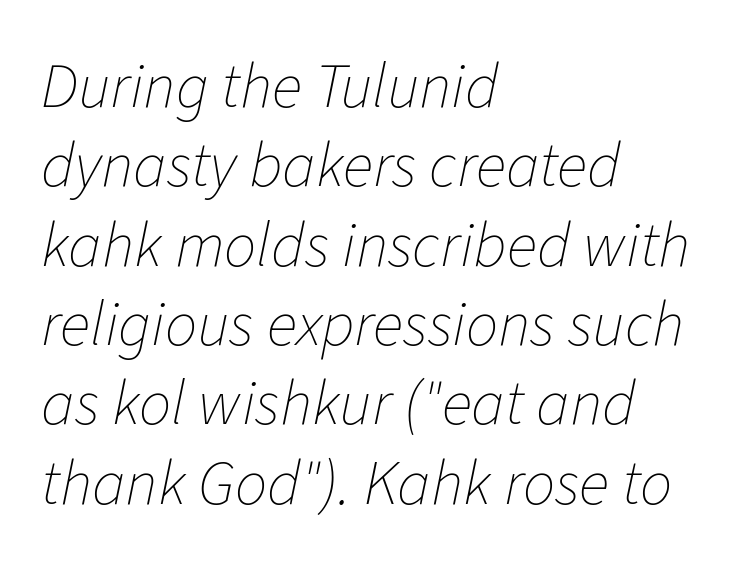
Q: Is the text bold? A: No.
Q: Is the text italic (slanted)? A: Yes, it leans right by about 11 degrees.
Q: Is the text underlined? A: No.
Q: How is the paragraph aligned? A: Left-aligned.
Q: Is the spacing between letters normal or unusually wide? A: Normal.
Q: Width (condensed, normal, or wide)? A: Normal.
Q: Stroke contrast? A: Low.
Q: x-height? A: Medium.
Q: Monospaced? A: No.
